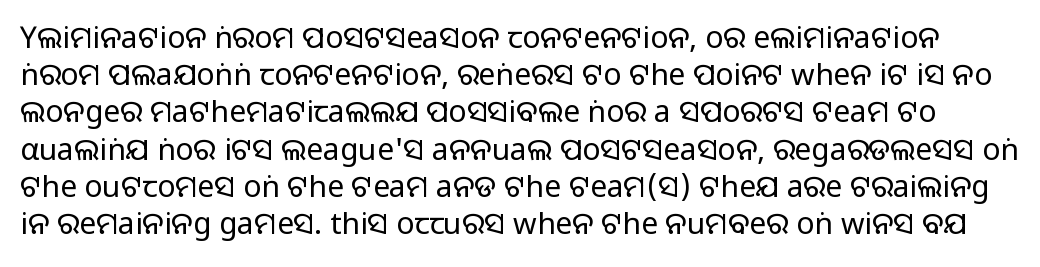
{"serif": "no", "italic": "no", "bold": "no", "weight": "regular", "width": "normal", "stroke_contrast": "low", "x_height": "large", "monospaced": "no", "underline": "no", "line_spacing_ratio": 1.24, "letter_spacing": "normal", "letter_spacing_em": 0.0, "glyph_px": 30}
